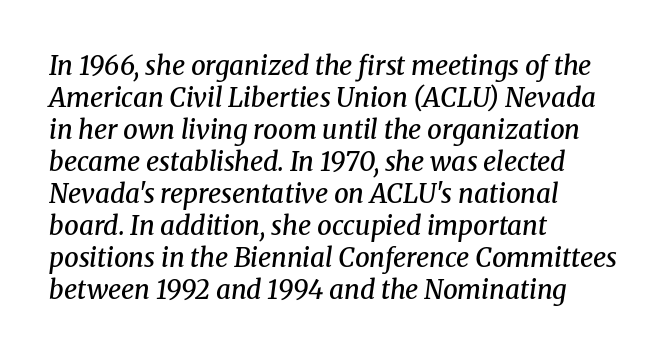
The image shows 26 px text type, italic (leaning right); set left-aligned, line spacing 1.23x, normal letter spacing, not underlined.
